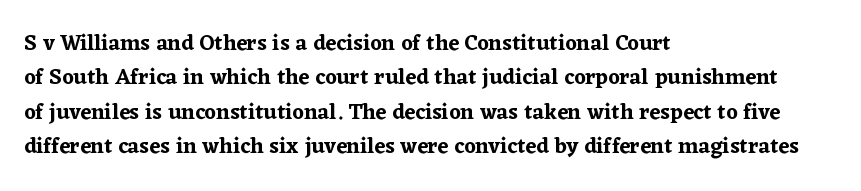
{"italic": "no", "underline": "no", "align": "left", "line_spacing": "normal", "line_spacing_ratio": 1.56, "letter_spacing": "normal", "letter_spacing_em": 0.0, "glyph_px": 22}
